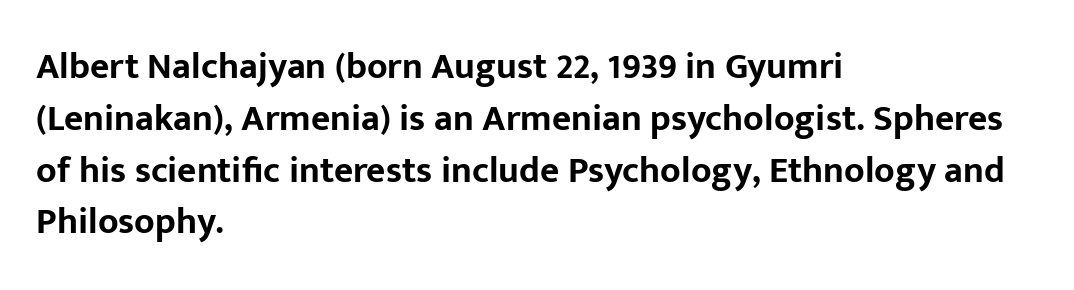
Q: Is the text bold? A: Yes.
Q: Is the text italic (slanted)? A: No, it is upright.
Q: Is the typeface a serif or a sans-serif typeface? A: Sans-serif.
Q: Is the text underlined? A: No.
Q: How is the paragraph aligned? A: Left-aligned.
Q: Is the spacing between letters normal or unusually wide? A: Normal.
Q: Is the spacing between lines tight, normal or loose? A: Normal.
Q: Width (condensed, normal, or wide)? A: Normal.
Q: Stroke contrast? A: Low.
Q: x-height? A: Medium.
Q: Monospaced? A: No.
